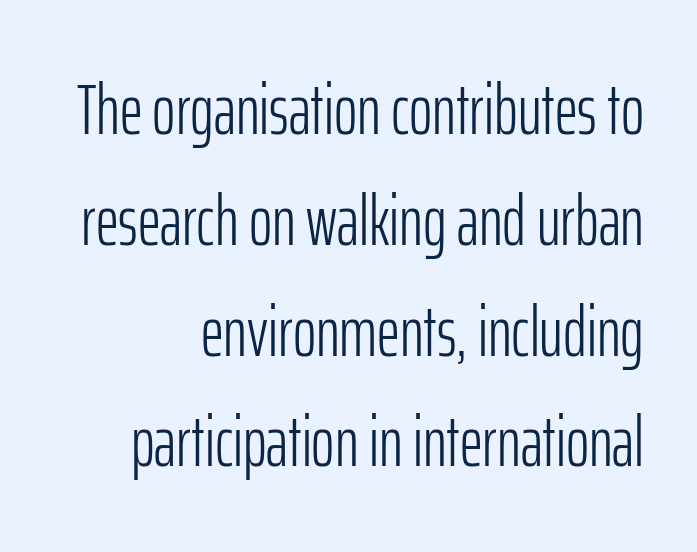
{"serif": "no", "italic": "no", "bold": "no", "weight": "light", "width": "condensed", "stroke_contrast": "low", "x_height": "medium", "monospaced": "no", "underline": "no", "align": "right", "line_spacing": "normal", "line_spacing_ratio": 1.56, "letter_spacing": "normal", "letter_spacing_em": 0.0, "glyph_px": 71}
